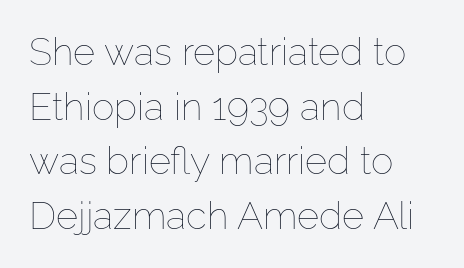
{"italic": "no", "bold": "no", "weight": "thin", "width": "normal", "stroke_contrast": "low", "x_height": "medium", "monospaced": "no", "underline": "no", "align": "left", "line_spacing": "normal", "line_spacing_ratio": 1.44, "letter_spacing": "normal", "letter_spacing_em": 0.0, "glyph_px": 38}
